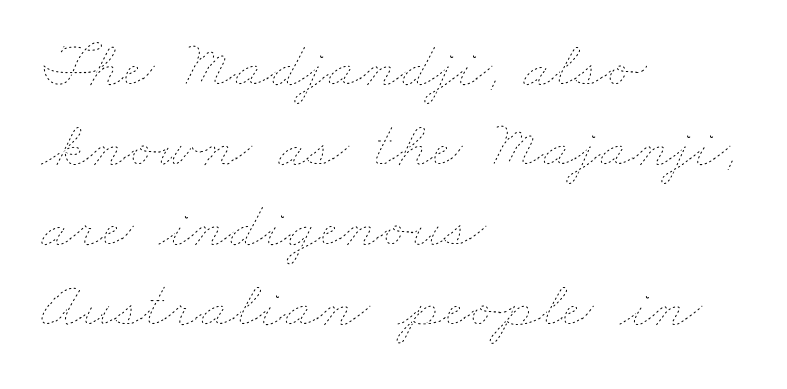
Is the type heavy? It reads as light-to-regular instead. Underline: absent. Varying glyph widths throughout — classic text-font behaviour. Casual observation: everything's shoved over to the left. The gaps between neighbouring characters are ordinary and unremarkable.
